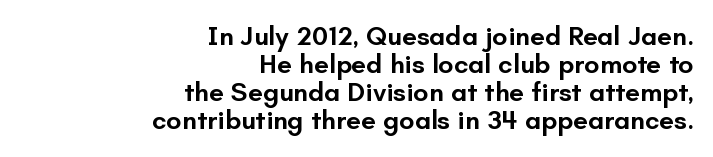
{"italic": "no", "bold": "semi", "underline": "no", "align": "right", "line_spacing": "tight", "line_spacing_ratio": 1.04, "letter_spacing": "normal", "letter_spacing_em": 0.0, "glyph_px": 27}
